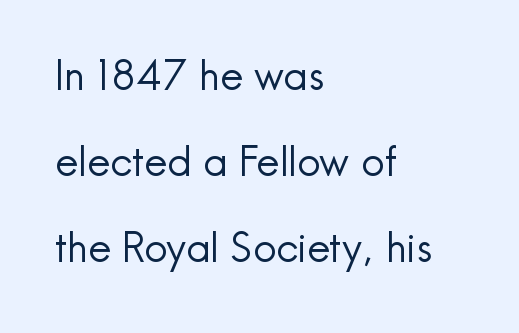
{"serif": "no", "italic": "no", "bold": "no", "weight": "regular", "width": "normal", "x_height": "small", "monospaced": "no", "underline": "no", "align": "left", "line_spacing": "loose", "line_spacing_ratio": 2.1, "letter_spacing": "normal", "letter_spacing_em": 0.0, "glyph_px": 41}
